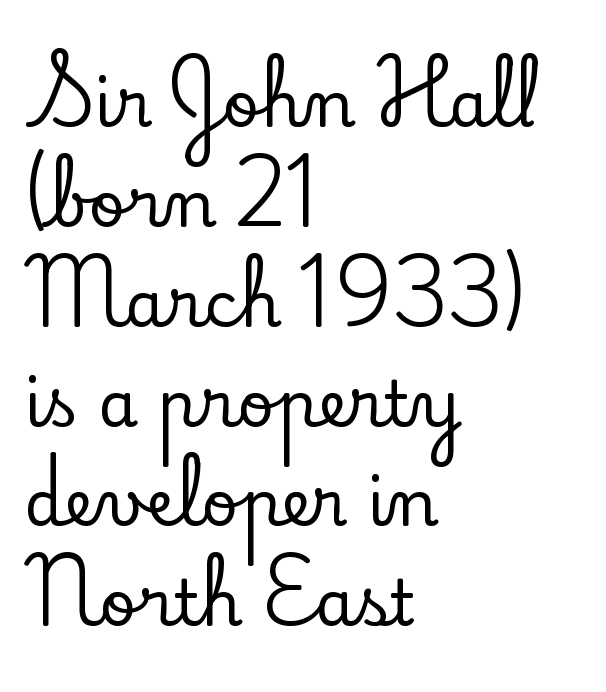
Interline gaps are of average width in this sample. What kind of face is this? One with serifs. This rendering uses left alignment, leaving the right contour irregular. The passage shown is typed in a proportional face where columns would drift. Notice how the stems are strictly vertical — no italics here.
